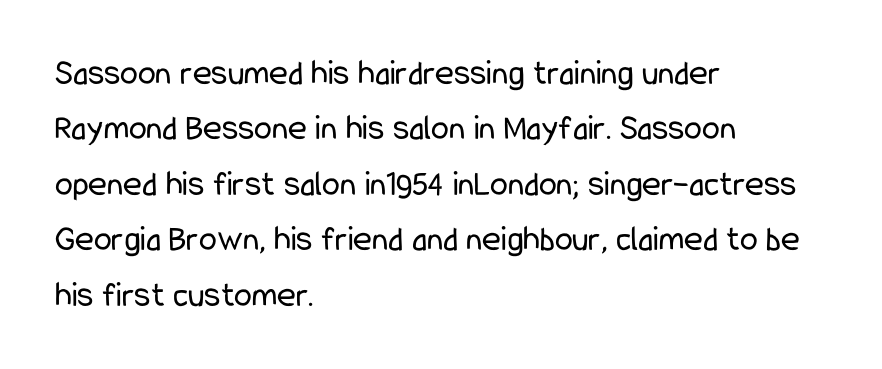
{"serif": "no", "italic": "no", "bold": "no", "weight": "regular", "width": "condensed", "stroke_contrast": "low", "x_height": "medium", "monospaced": "no", "underline": "no", "align": "left", "line_spacing": "normal", "line_spacing_ratio": 1.54, "letter_spacing": "normal", "letter_spacing_em": 0.0, "glyph_px": 36}
